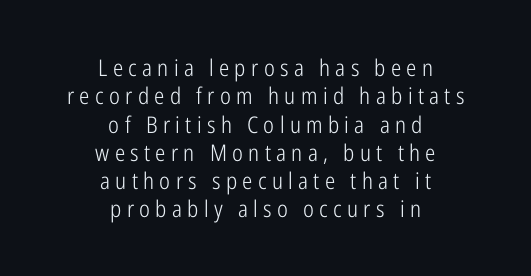
Weight: in the light-to-regular range. Descenders hang freely into open space. The lines in this sample share a center point and differ in where they start and stop. The face used here is rendered with a markedly widened letterfit. Ascenders rise straight up at ninety degrees.
